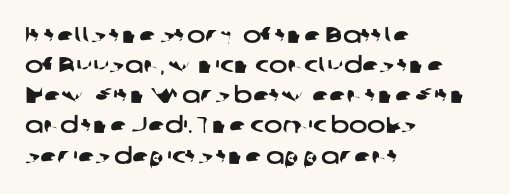
Rows of type keep a routine distance in the vertical direction. A typesetter would call this zero additional tracking. Leftover space on each line is placed entirely after the last word. Descenders are the only things crossing below the line.
